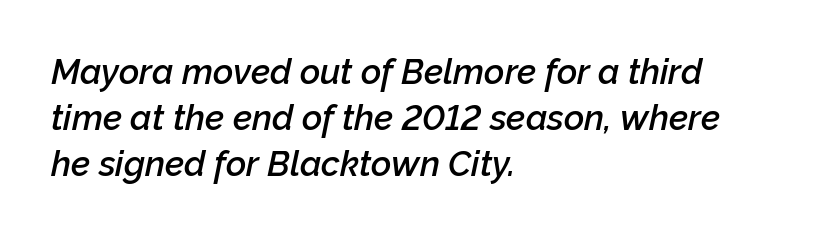
Compared with an ordinary text face, these strokes are moderately heavier — a semibold. Short note: letters normally spaced. The whole block is typeset with a tilt. Words float on clear page, feet unadorned. Varying glyph widths throughout — classic text-font behaviour. One-word summary of the alignment: left.
